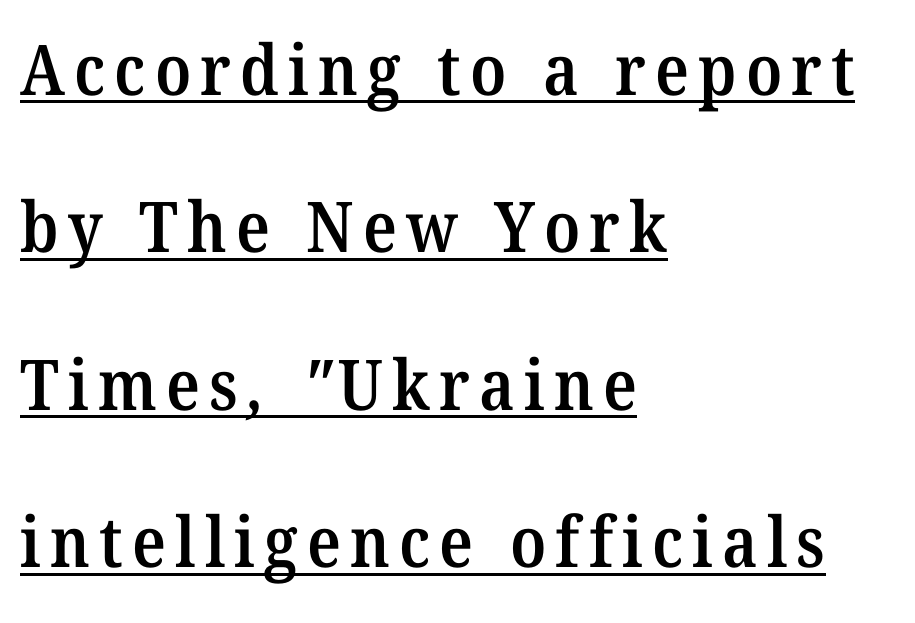
Q: Is the text bold? A: Semi-bold.
Q: Is the typeface a serif or a sans-serif typeface? A: Serif.
Q: Is the text underlined? A: Yes.
Q: How is the paragraph aligned? A: Left-aligned.
Q: Is the spacing between lines tight, normal or loose? A: Loose.
Q: Width (condensed, normal, or wide)? A: Normal.
Q: Stroke contrast? A: Medium.
Q: x-height? A: Medium.
Q: Monospaced? A: No.
